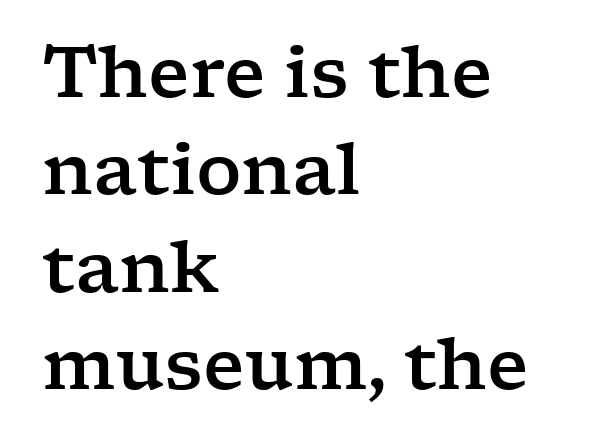
The image shows 71 px wide serif type, upright; set left-aligned, normal line spacing (1.37x), normal letter spacing, not underlined; low stroke contrast and a medium x-height.
